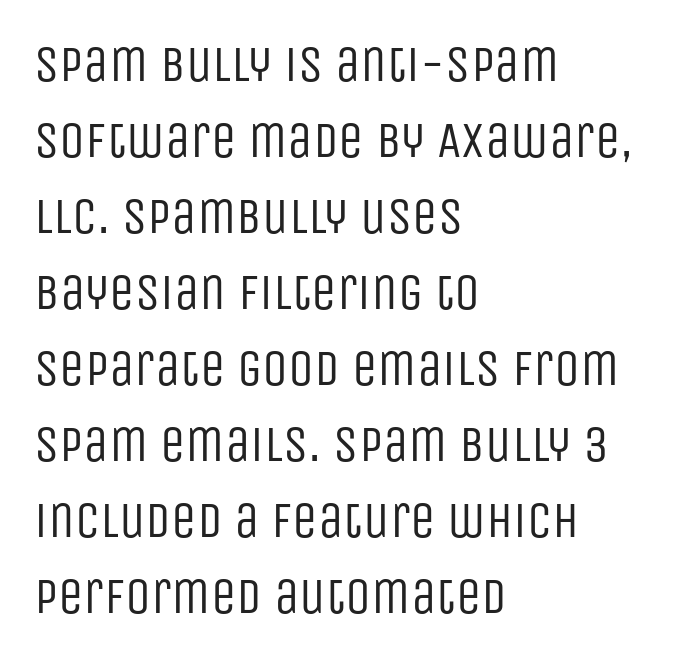
Q: Is the text bold? A: No.
Q: Is the text italic (slanted)? A: No, it is upright.
Q: Is the typeface a serif or a sans-serif typeface? A: Sans-serif.
Q: Is the text underlined? A: No.
Q: How is the paragraph aligned? A: Left-aligned.
Q: Is the spacing between letters normal or unusually wide? A: Normal.
Q: Is the spacing between lines tight, normal or loose? A: Normal.
Q: Width (condensed, normal, or wide)? A: Condensed.
Q: Stroke contrast? A: Low.
Q: x-height? A: Large.
Q: Monospaced? A: No.
